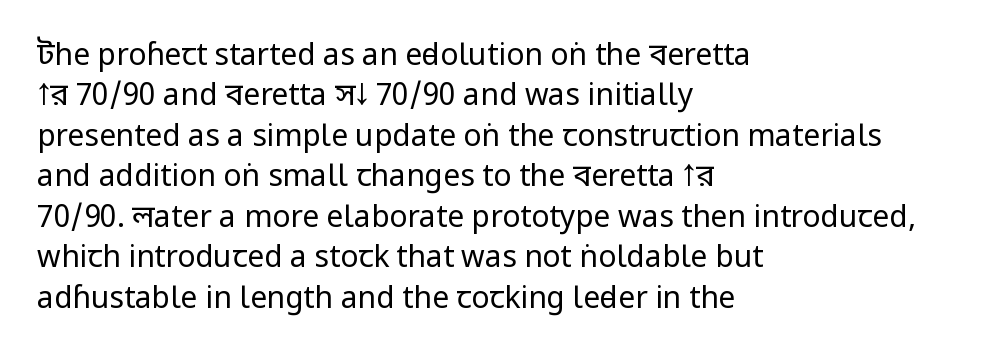
The typesetter chose a ragged-right arrangement here. Proportional: the letters do not fall into vertical columns. Observe the ordinary spacing: letters are neighbours, not strangers. Any mark beneath the type? The region is blank. The block of text has a typical density, with ordinary space between rows. The type family on display is of the sans-serif kind.
